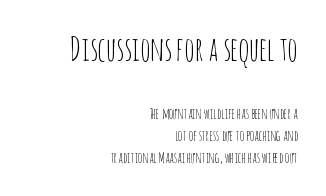
The image shows 32 px thin, condensed sans-serif type, upright; set right-aligned, normal line spacing (1.58x), normal letter spacing, not underlined; the first (top) block is 2.29x larger; low stroke contrast and a large x-height.
